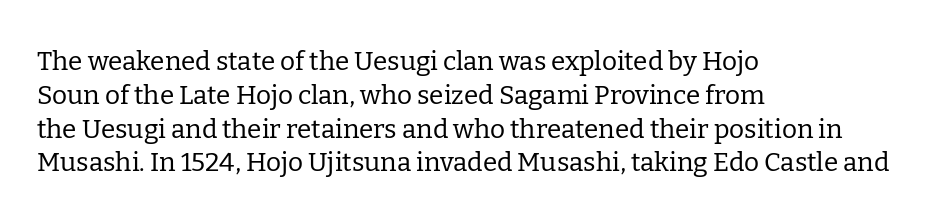
The image shows 26 px text type, upright; set left-aligned, normal line spacing (1.3x), normal letter spacing, not underlined.
